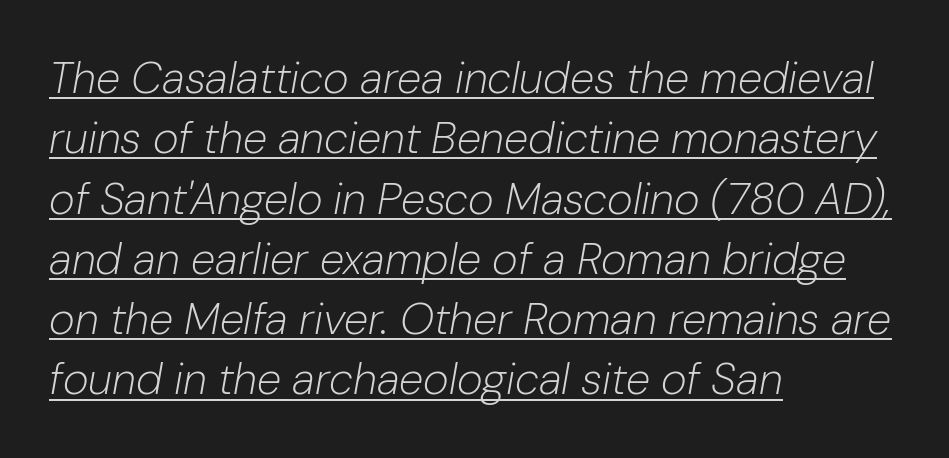
Leading matches the norm, producing a regular column. Heaviness? Minimal to ordinary, like unemphasized prose. This sample uses an oblique cut, with every glyph tilted off the vertical. Emphasis is given by a line drawn under the lettering.
